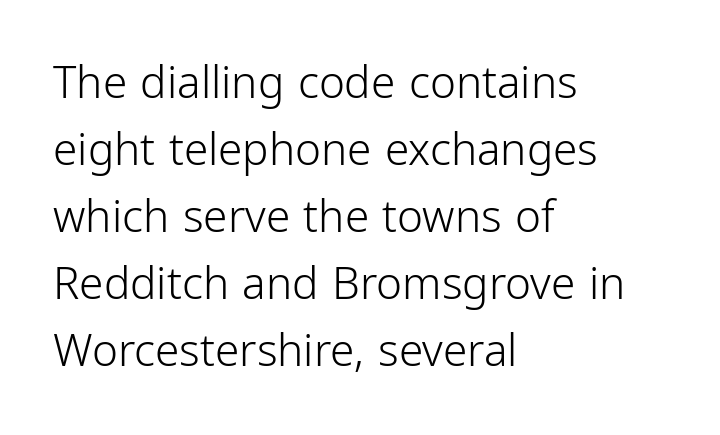
You can tell it's not italic because the verticals are truly vertical. No chunkiness to these letters — they're not bold. Rows of type keep a routine distance in the vertical direction. If you drew a ruler down the left edge, every line would touch it. A bare baseline throughout the passage.
